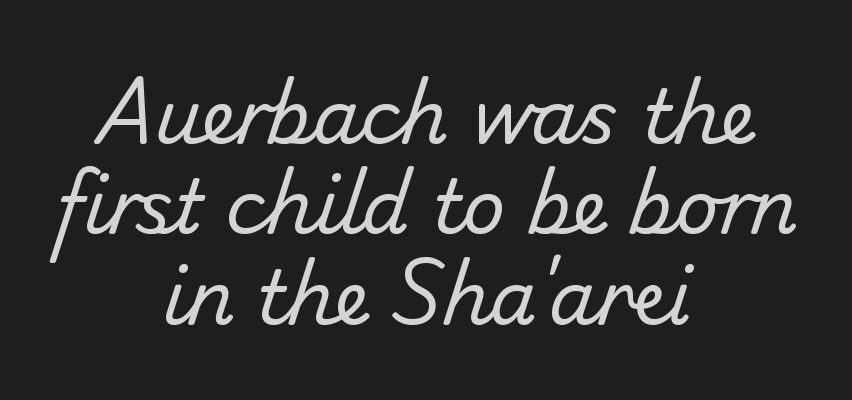
The image shows 74 px regular-weight sans-serif type; set centered, line spacing 1.22x, normal letter spacing, not underlined; low stroke contrast and a small x-height.
